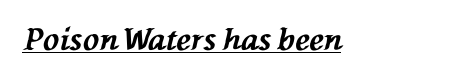
Q: Is the text bold? A: Yes.
Q: Is the text italic (slanted)? A: Yes, it leans left by about 76 degrees.
Q: Is the text underlined? A: Yes.
Q: Is the spacing between letters normal or unusually wide? A: Normal.
Q: Width (condensed, normal, or wide)? A: Normal.
Q: Stroke contrast? A: Medium.
Q: x-height? A: Medium.
Q: Monospaced? A: No.
